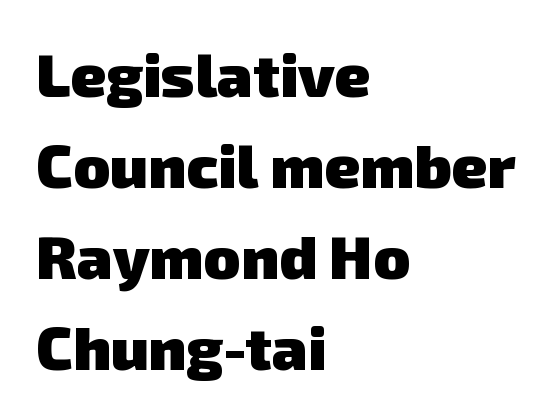
Q: Is the text bold? A: Yes.
Q: Is the typeface a serif or a sans-serif typeface? A: Sans-serif.
Q: Is the text underlined? A: No.
Q: How is the paragraph aligned? A: Left-aligned.
Q: Is the spacing between letters normal or unusually wide? A: Normal.
Q: Is the spacing between lines tight, normal or loose? A: Normal.
Q: Width (condensed, normal, or wide)? A: Normal.
Q: Stroke contrast? A: Low.
Q: x-height? A: Medium.
Q: Monospaced? A: No.
